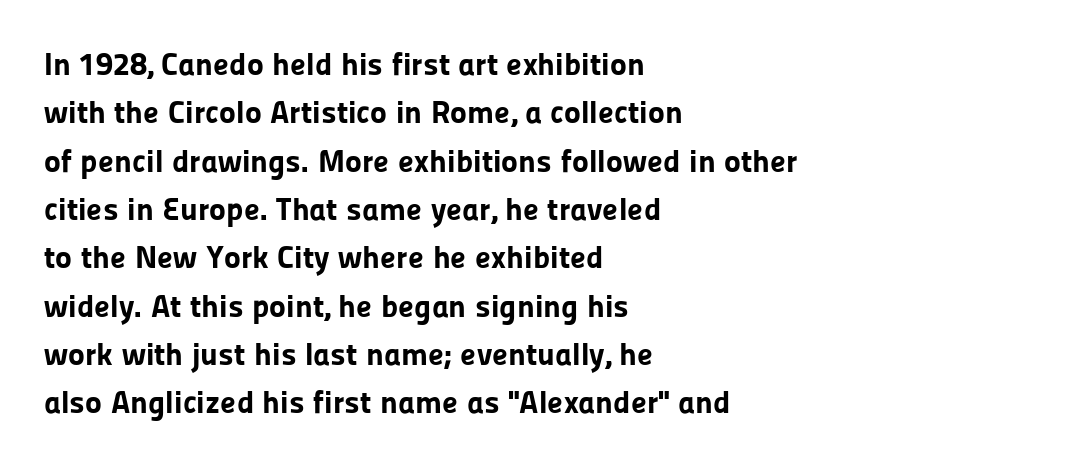
This sample keeps an unexceptional amount of space between lines. Nobody drew a line under any word here. The face used here is rendered with its standard letterfit. The font family rendered here belongs to the sans-serif group.
